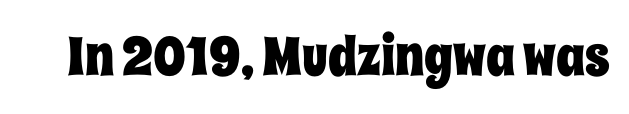
The passage shown is typed in a proportional face where columns would drift. Does extra space separate the letters? No, they use regular spacing. Any mark beneath the type? The region is blank. Ascenders rise straight up at ninety degrees.
